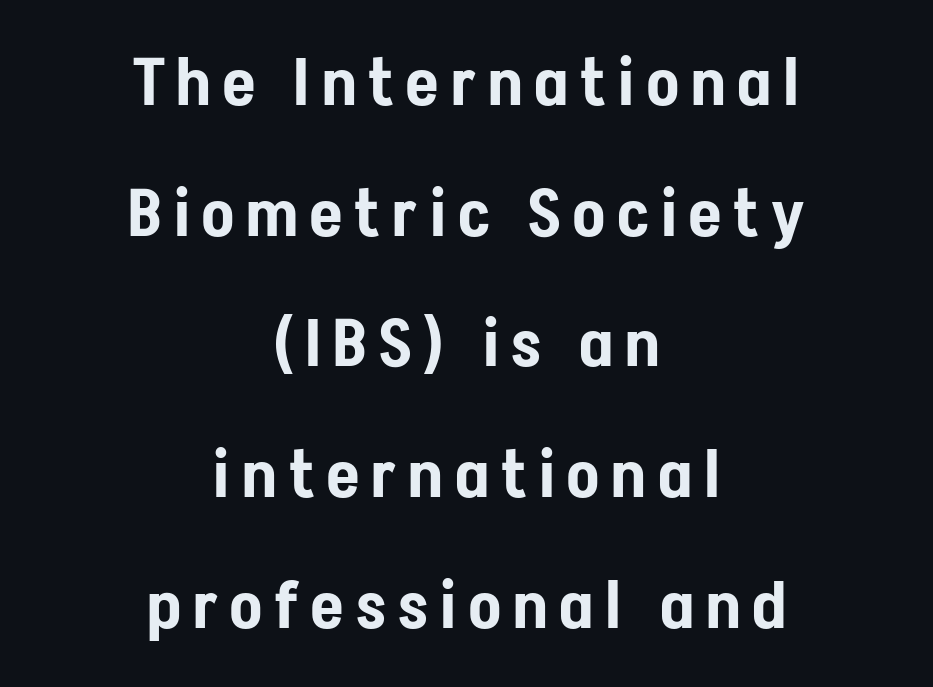
Q: Is the text italic (slanted)? A: No, it is upright.
Q: Is the typeface a serif or a sans-serif typeface? A: Sans-serif.
Q: Is the text underlined? A: No.
Q: How is the paragraph aligned? A: Centered.
Q: Is the spacing between lines tight, normal or loose? A: Loose.
Q: Width (condensed, normal, or wide)? A: Condensed.
Q: Stroke contrast? A: Low.
Q: x-height? A: Medium.
Q: Monospaced? A: No.
